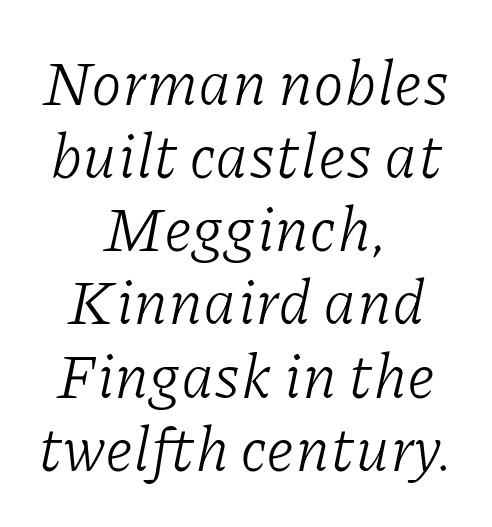
Q: Is the text bold? A: No.
Q: Is the text italic (slanted)? A: Yes, it leans right by about 11 degrees.
Q: Is the typeface a serif or a sans-serif typeface? A: Serif.
Q: Is the text underlined? A: No.
Q: How is the paragraph aligned? A: Centered.
Q: Is the spacing between letters normal or unusually wide? A: Normal.
Q: Width (condensed, normal, or wide)? A: Normal.
Q: Stroke contrast? A: Low.
Q: x-height? A: Medium.
Q: Monospaced? A: No.
